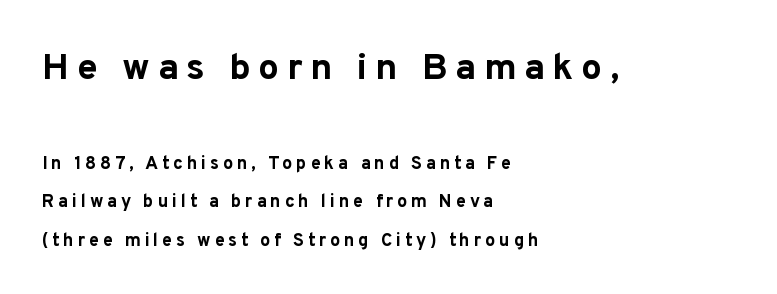
Q: Is the text bold? A: Yes.
Q: Is the text italic (slanted)? A: No, it is upright.
Q: Is the typeface a serif or a sans-serif typeface? A: Sans-serif.
Q: Is the text underlined? A: No.
Q: How is the paragraph aligned? A: Left-aligned.
Q: Is the spacing between letters normal or unusually wide? A: Unusually wide.
Q: Is the spacing between lines tight, normal or loose? A: Loose.
Q: Which block of text is set in a larger size, the first (top) or the second (bottom)? A: The first (top) one.
Q: Width (condensed, normal, or wide)? A: Normal.
Q: Stroke contrast? A: Low.
Q: x-height? A: Medium.
Q: Monospaced? A: No.
